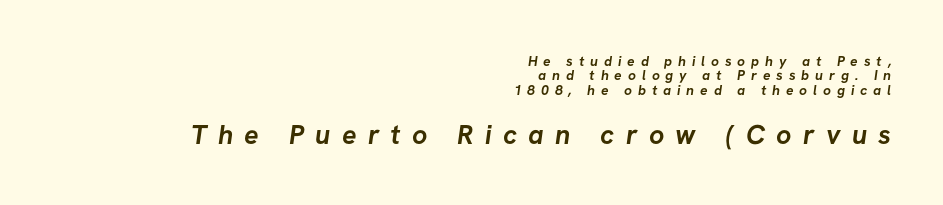
Q: Is the text bold? A: Yes.
Q: Is the text underlined? A: No.
Q: How is the paragraph aligned? A: Right-aligned.
Q: Is the spacing between letters normal or unusually wide? A: Unusually wide.
Q: Is the spacing between lines tight, normal or loose? A: Tight.
Q: Which block of text is set in a larger size, the first (top) or the second (bottom)? A: The second (bottom) one.
